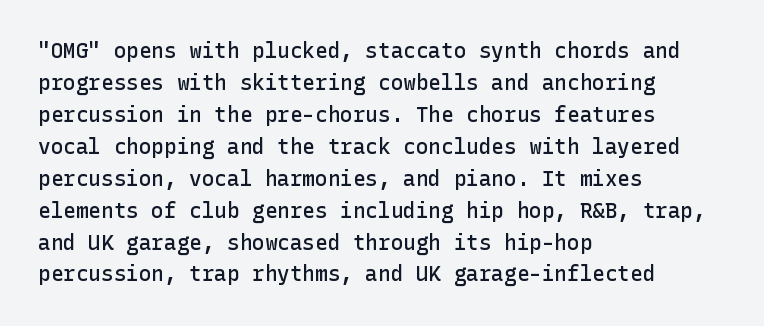
Q: Is the text bold? A: Semi-bold.
Q: Is the text italic (slanted)? A: No, it is upright.
Q: Is the text underlined? A: No.
Q: How is the paragraph aligned? A: Left-aligned.
Q: Is the spacing between letters normal or unusually wide? A: Normal.
Q: Is the spacing between lines tight, normal or loose? A: Normal.
